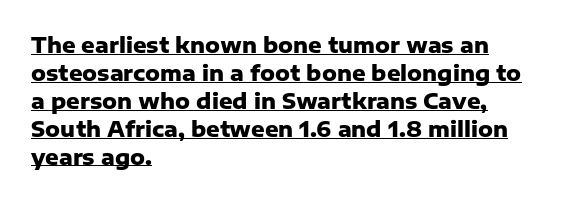
Q: Is the text bold? A: Yes.
Q: Is the text italic (slanted)? A: No, it is upright.
Q: Is the text underlined? A: Yes.
Q: How is the paragraph aligned? A: Left-aligned.
Q: Is the spacing between letters normal or unusually wide? A: Normal.
Q: Is the spacing between lines tight, normal or loose? A: Normal.
